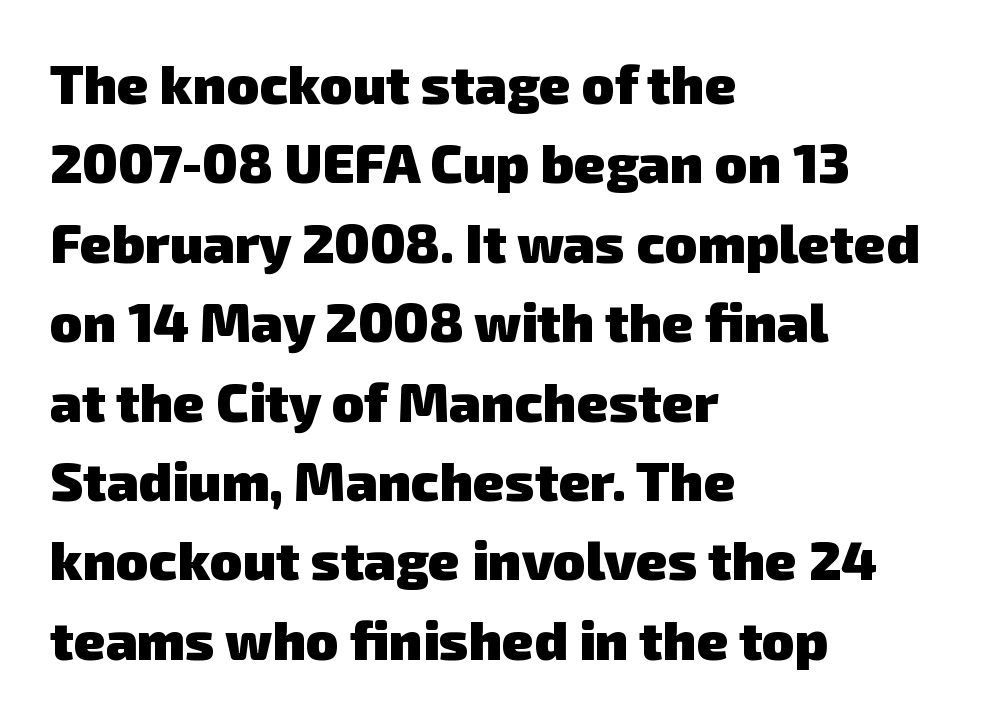
{"serif": "no", "bold": "yes", "weight": "heavy", "width": "normal", "stroke_contrast": "low", "x_height": "medium", "monospaced": "no", "underline": "no", "align": "left", "line_spacing": "normal", "line_spacing_ratio": 1.47, "letter_spacing": "normal", "letter_spacing_em": 0.0, "glyph_px": 54}
